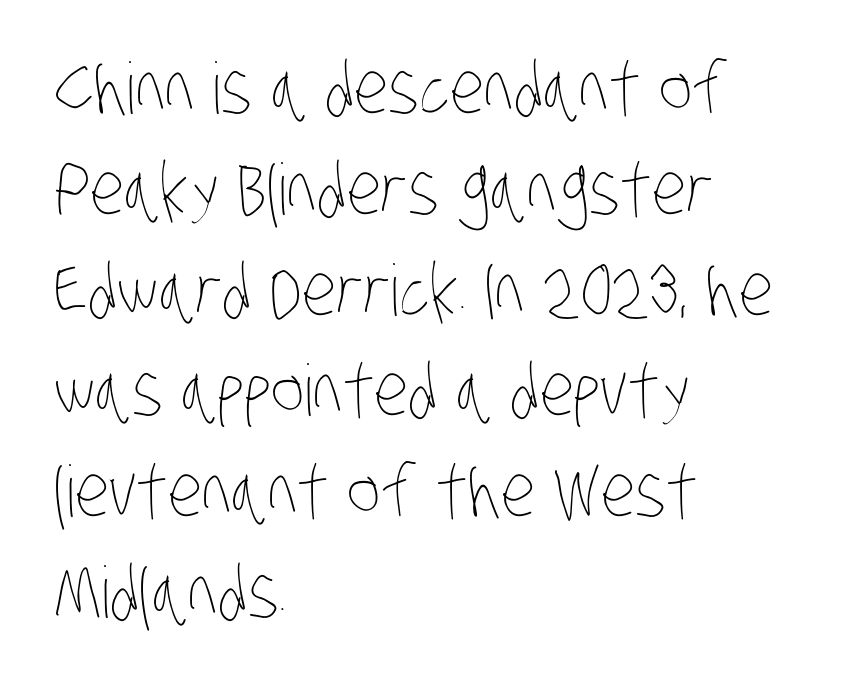
{"bold": "no", "weight": "thin", "width": "condensed", "stroke_contrast": "low", "x_height": "large", "monospaced": "no", "underline": "no", "align": "left", "line_spacing": "normal", "line_spacing_ratio": 1.42, "letter_spacing": "normal", "letter_spacing_em": 0.0, "glyph_px": 71}
